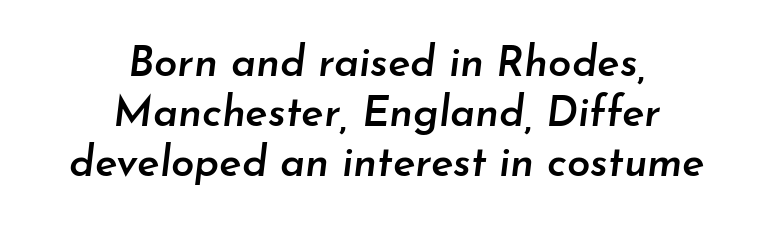
Each word holds together tightly as a unit, with standard inter-letter gaps. Here the designer chose a conventional face with non-uniform glyph widths. Teacher's note: observe the equal gaps on both sides — that is centered alignment. Anything drawn beneath the words? Only blank space. Typographic density is moderately raised because the face is semibold. Rendered with sloped, italic letterforms.
